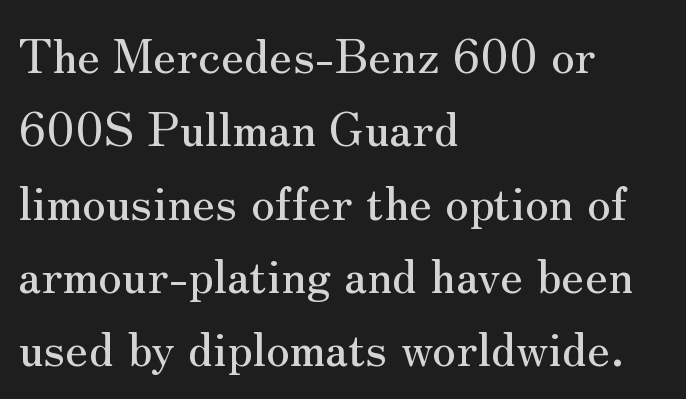
The passage shown has conventional tracking throughout. This sample is left-justified, so line endings fall wherever the words run out. Ascenders rise straight up at ninety degrees. Anything drawn beneath the words? Only blank space. Old-style or modern, the face here clearly has serifs.
